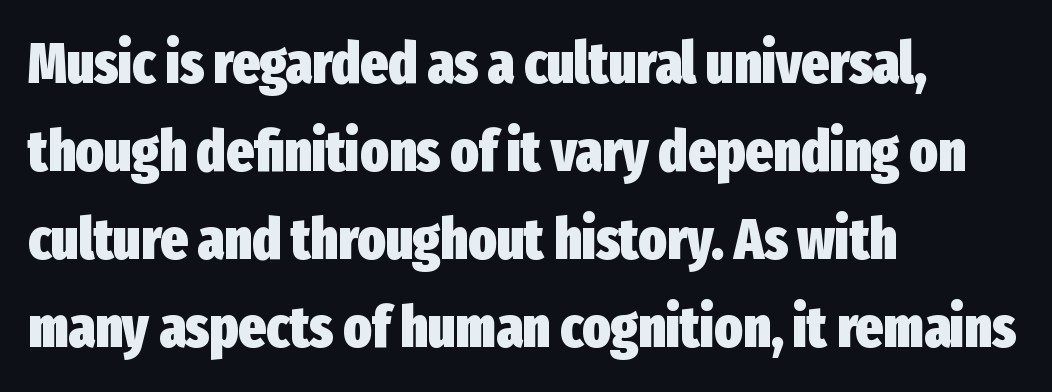
How are the letters spaced? Ordinarily, with no added tracking. The rendering uses a moderate line-height, typical for paragraphs. Posture: vertical. Nope, no serifs anywhere on these letters. The compositor pushed each line to the left boundary.
